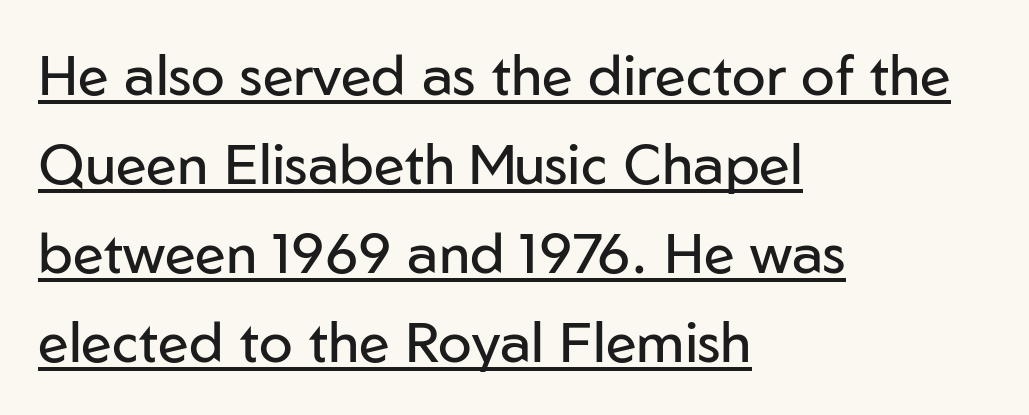
Q: Is the text bold? A: No.
Q: Is the text italic (slanted)? A: No, it is upright.
Q: Is the typeface a serif or a sans-serif typeface? A: Sans-serif.
Q: Is the text underlined? A: Yes.
Q: How is the paragraph aligned? A: Left-aligned.
Q: Is the spacing between letters normal or unusually wide? A: Normal.
Q: Is the spacing between lines tight, normal or loose? A: Normal.
Q: Width (condensed, normal, or wide)? A: Normal.
Q: Stroke contrast? A: Low.
Q: x-height? A: Medium.
Q: Monospaced? A: No.
